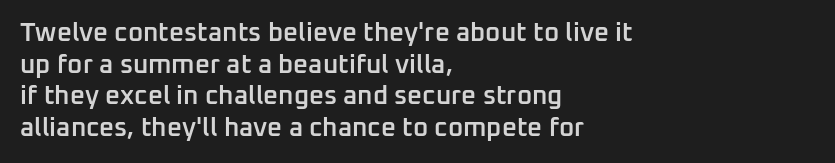
Q: Is the text bold? A: Semi-bold.
Q: Is the text italic (slanted)? A: No, it is upright.
Q: Is the text underlined? A: No.
Q: How is the paragraph aligned? A: Left-aligned.
Q: Is the spacing between letters normal or unusually wide? A: Normal.
